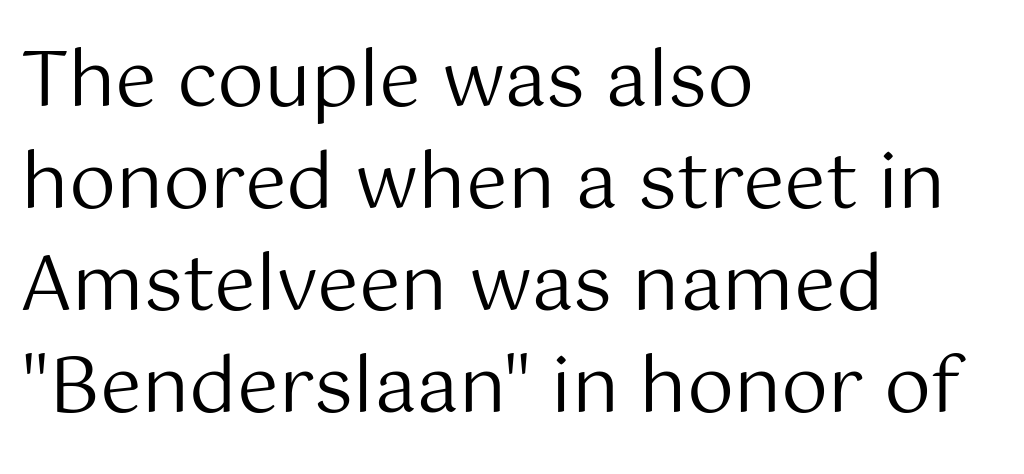
The image shows 75 px regular-weight sans-serif type, upright; set left-aligned, normal line spacing (1.36x), normal letter spacing, not underlined; medium stroke contrast and a medium x-height.
